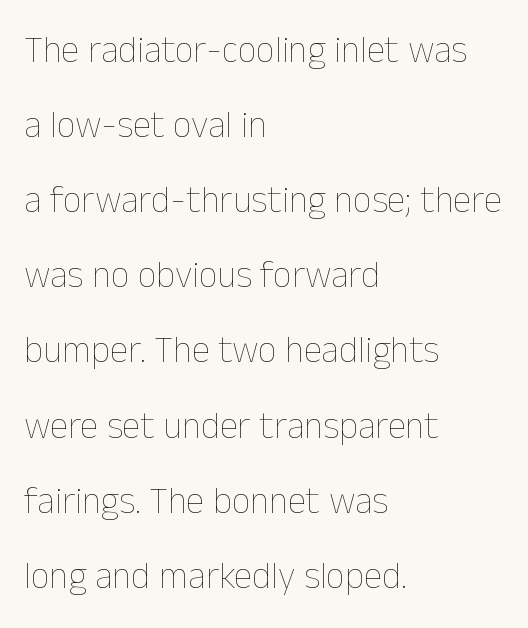
The image shows 37 px thin type, upright; set left-aligned, loose line spacing (2.03x), normal letter spacing, not underlined; low stroke contrast and a medium x-height.
